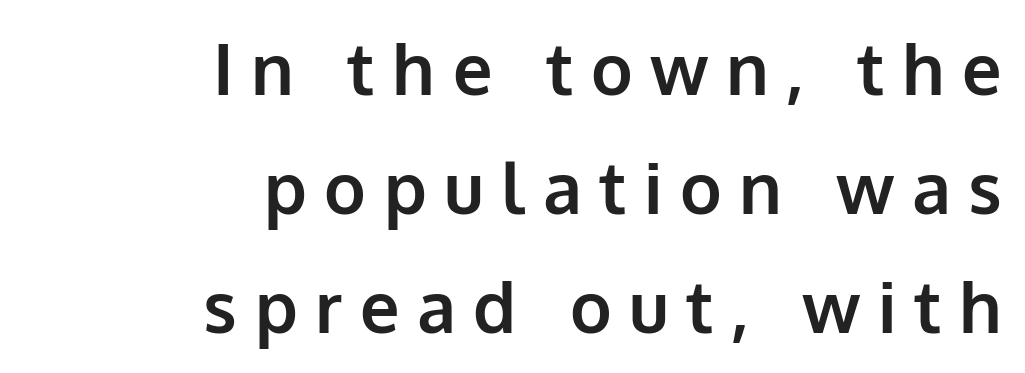
{"serif": "no", "italic": "no", "bold": "yes", "weight": "bold", "width": "normal", "stroke_contrast": "low", "x_height": "medium", "monospaced": "no", "underline": "no", "align": "right", "line_spacing": "normal", "line_spacing_ratio": 1.7, "letter_spacing": "wide", "letter_spacing_em": 0.25, "glyph_px": 70}
